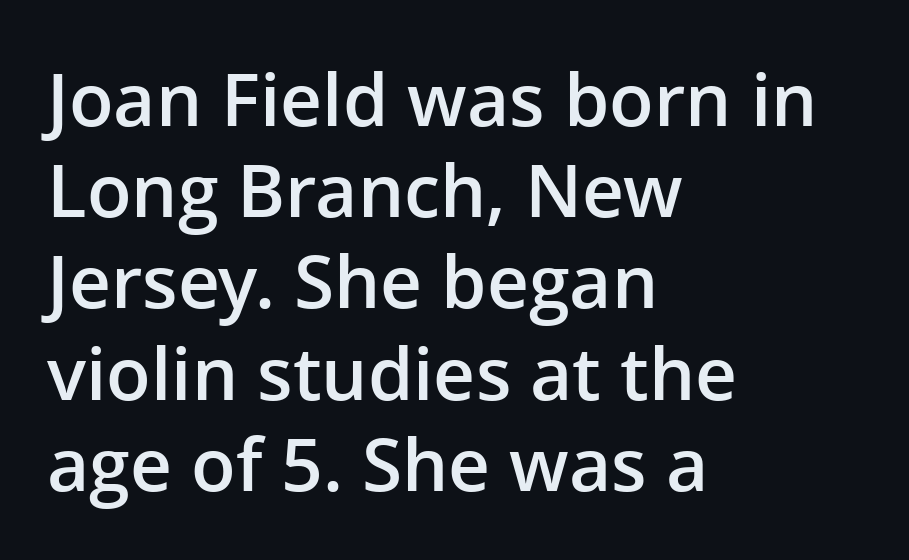
The image shows 73 px semibold sans-serif type, upright; set left-aligned, normal line spacing (1.25x), normal letter spacing, not underlined; low stroke contrast and a medium x-height.
